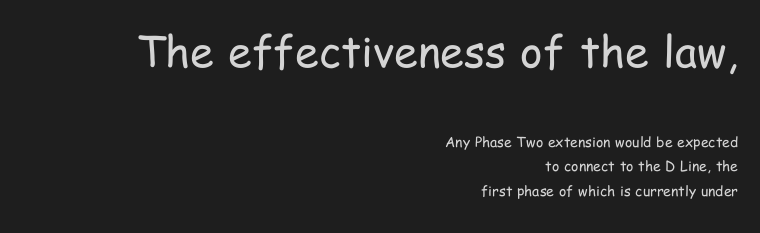
Q: Is the text bold? A: No.
Q: Is the text italic (slanted)? A: No, it is upright.
Q: Is the typeface a serif or a sans-serif typeface? A: Sans-serif.
Q: Is the text underlined? A: No.
Q: How is the paragraph aligned? A: Right-aligned.
Q: Is the spacing between letters normal or unusually wide? A: Normal.
Q: Which block of text is set in a larger size, the first (top) or the second (bottom)? A: The first (top) one.
Q: Width (condensed, normal, or wide)? A: Condensed.
Q: Stroke contrast? A: Low.
Q: x-height? A: Medium.
Q: Monospaced? A: No.
